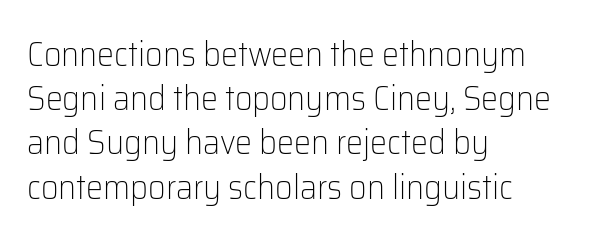
One-word summary of the alignment: left. Notice how the stems are strictly vertical — no italics here. Whoever set this chose a conventional vertical rhythm. Each stroke keeps to a modest, everyday thickness or less. Here the designer chose a conventional face with non-uniform glyph widths. The specimen omits any rule beneath the text block's lines.
